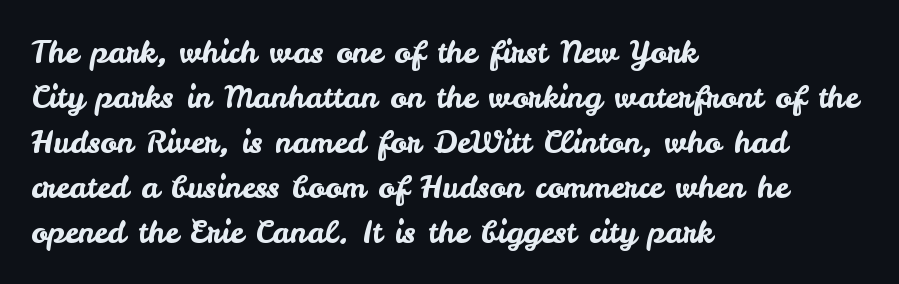
{"serif": "no", "width": "normal", "stroke_contrast": "low", "x_height": "small", "monospaced": "no", "underline": "no", "align": "left", "line_spacing": "normal", "line_spacing_ratio": 1.45, "letter_spacing": "normal", "letter_spacing_em": 0.0, "glyph_px": 31}
